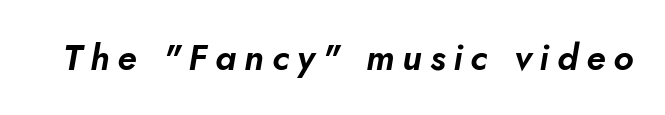
Q: Is the text italic (slanted)? A: Yes, it leans right by about 10 degrees.
Q: Is the text underlined? A: No.
Q: Is the spacing between letters normal or unusually wide? A: Unusually wide.
Q: Width (condensed, normal, or wide)? A: Normal.
Q: Stroke contrast? A: Low.
Q: x-height? A: Small.
Q: Monospaced? A: No.
